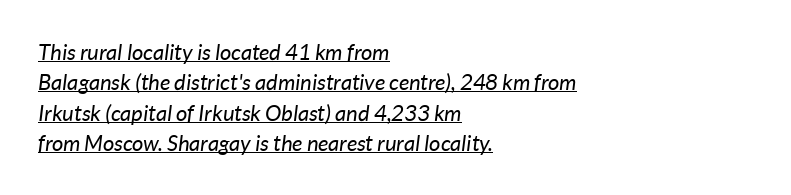
The passage shown is underscored from start to finish. The typography opts for an oblique posture over an upright one. Regarding leading, the lines here are spaced in the standard way. Short and long lines alike share a common starting point at left.
